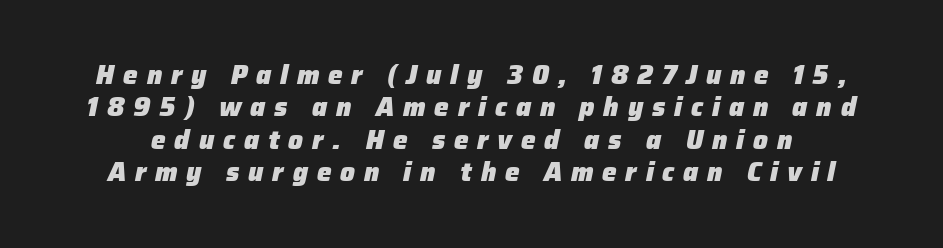
Q: Is the text bold? A: Yes.
Q: Is the text italic (slanted)? A: Yes, it leans right by about 12 degrees.
Q: Is the text underlined? A: No.
Q: Is the spacing between letters normal or unusually wide? A: Unusually wide.
Q: Is the spacing between lines tight, normal or loose? A: Normal.
